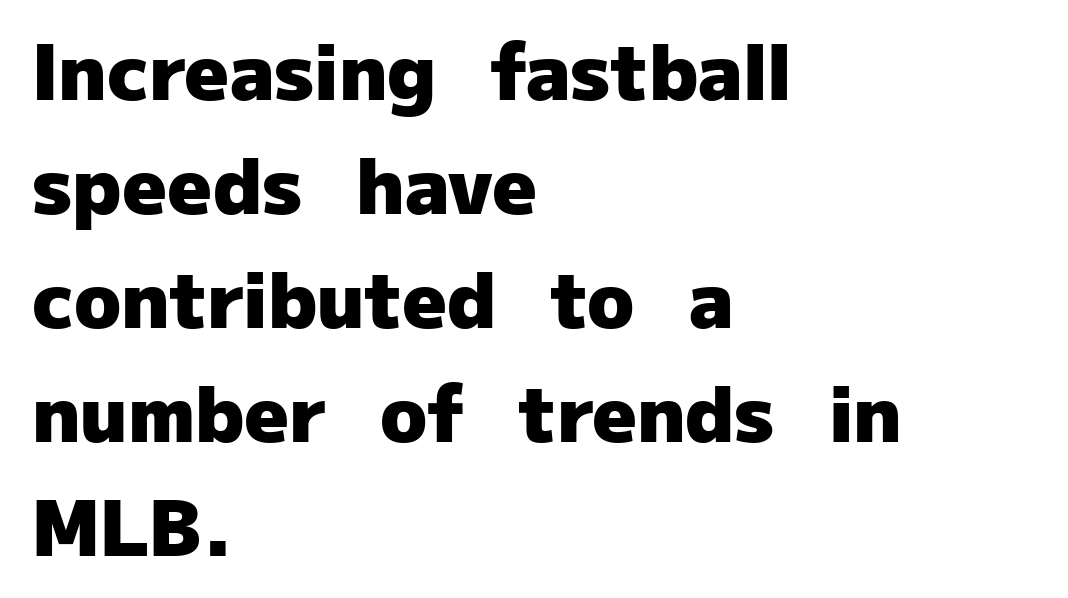
The image shows 77 px heavy sans-serif type, upright; set left-aligned, normal line spacing (1.48x), normal letter spacing, not underlined; low stroke contrast and a medium x-height.
